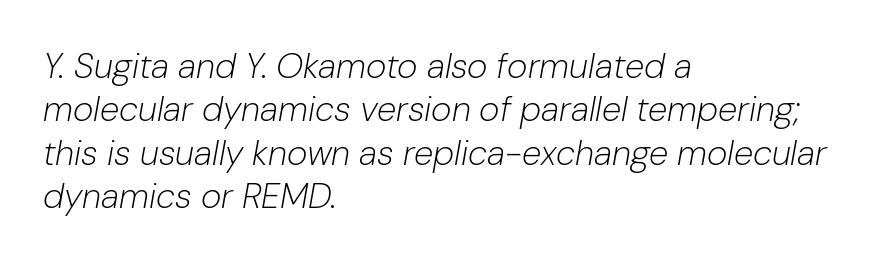
The image shows 35 px light type, italic (leaning right); set left-aligned, line spacing 1.24x, normal letter spacing, not underlined; low stroke contrast and a medium x-height.
